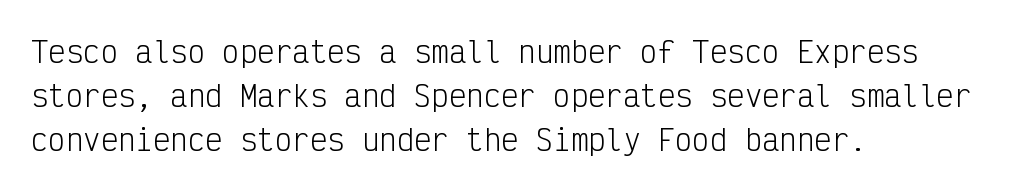
The block of text has a typical density, with ordinary space between rows. Ascenders rise straight up at ninety degrees. The face used here is monospaced, like something from a code editor. What stands out about the letter spacing? Nothing — it is the standard amount. Short and long lines alike share a common starting point at left.
